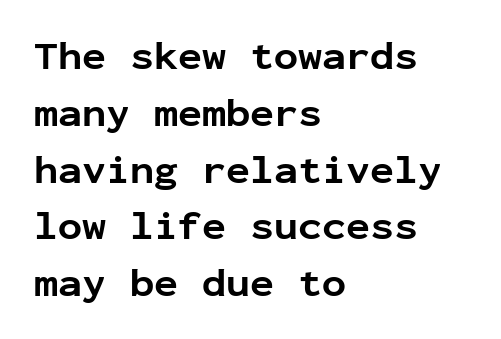
{"serif": "no", "italic": "no", "bold": "yes", "weight": "bold", "width": "normal", "stroke_contrast": "low", "x_height": "medium", "monospaced": "yes", "underline": "no", "align": "left", "line_spacing": "normal", "line_spacing_ratio": 1.42, "letter_spacing": "normal", "letter_spacing_em": 0.0, "glyph_px": 40}
